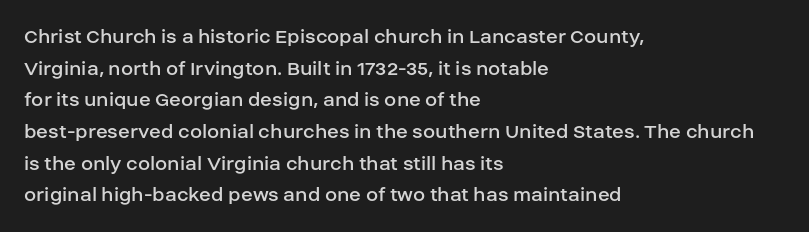
{"italic": "no", "bold": "no", "underline": "no", "align": "left", "line_spacing": "normal", "line_spacing_ratio": 1.44, "letter_spacing": "normal", "letter_spacing_em": 0.0, "glyph_px": 22}
